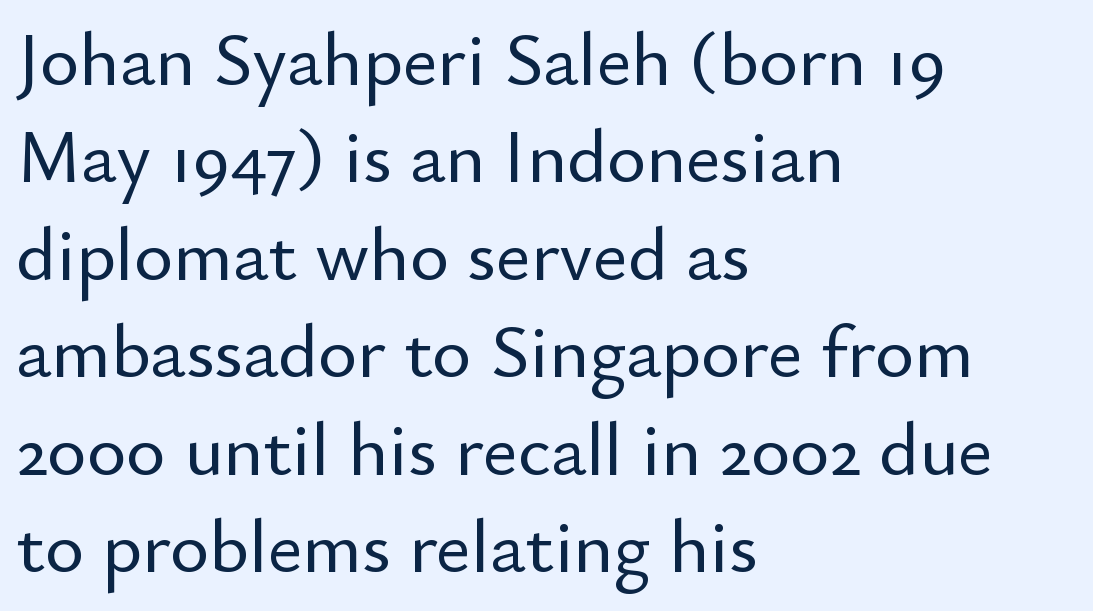
The image shows 75 px sans-serif type, upright; set left-aligned, normal line spacing (1.3x), normal letter spacing, not underlined; low stroke contrast and a small x-height.
